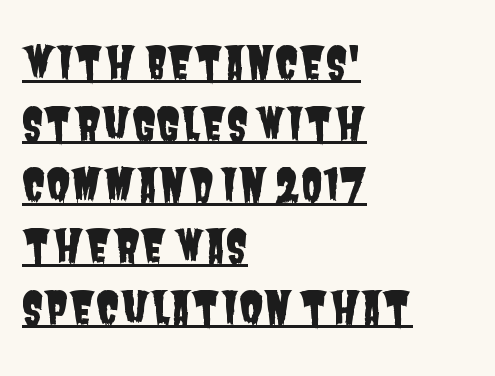
Q: Is the typeface a serif or a sans-serif typeface? A: Sans-serif.
Q: Is the text underlined? A: Yes.
Q: How is the paragraph aligned? A: Left-aligned.
Q: Is the spacing between letters normal or unusually wide? A: Normal.
Q: Is the spacing between lines tight, normal or loose? A: Normal.
Q: Width (condensed, normal, or wide)? A: Condensed.
Q: Stroke contrast? A: Low.
Q: x-height? A: Large.
Q: Monospaced? A: No.
